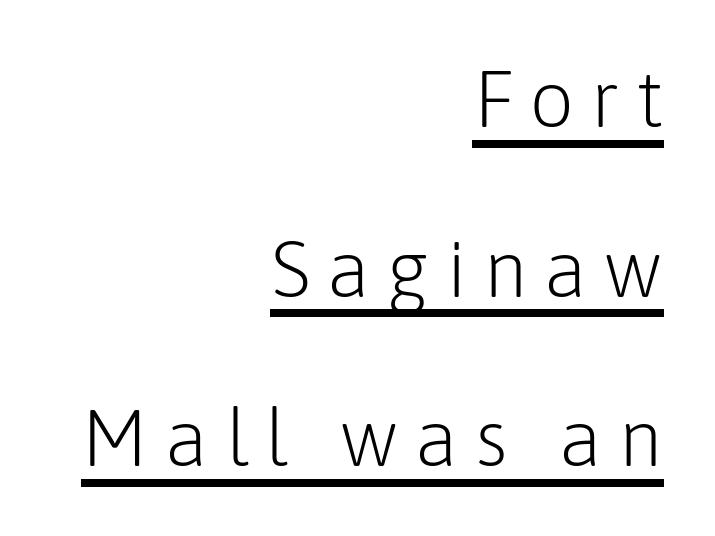
Think of a printed novel: that variable character pitch is what you see here. The specimen reads as upright at a glance. Rows of type keep a wide berth in the vertical direction. The rendering uses the underline text-decoration. Someone cranked the tracking dial way up on this one.
